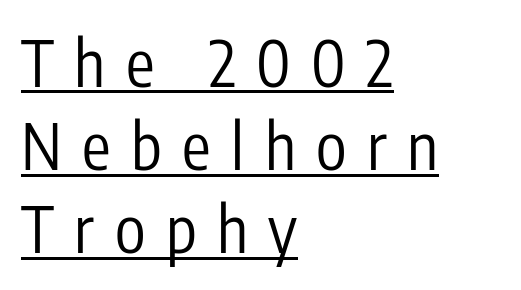
{"serif": "no", "italic": "no", "bold": "no", "weight": "regular", "width": "condensed", "stroke_contrast": "low", "x_height": "medium", "monospaced": "no", "underline": "yes", "align": "left", "line_spacing": "normal", "line_spacing_ratio": 1.3, "letter_spacing": "wide", "letter_spacing_em": 0.32, "glyph_px": 64}
